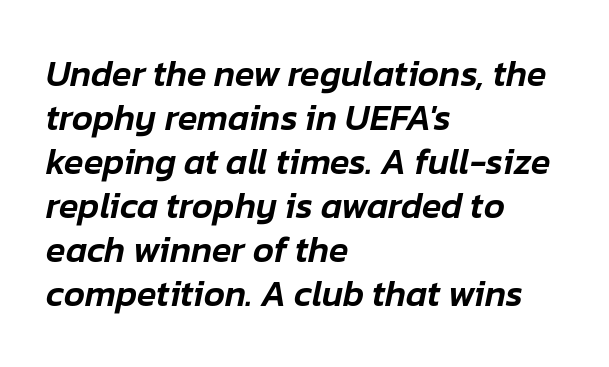
The specimen reads as italic at a glance. The rag falls on the right side of this text block. Only glyphs here, with clear space below each row. Varying glyph widths throughout — classic text-font behaviour. No extra tracking has been applied to these lines.
